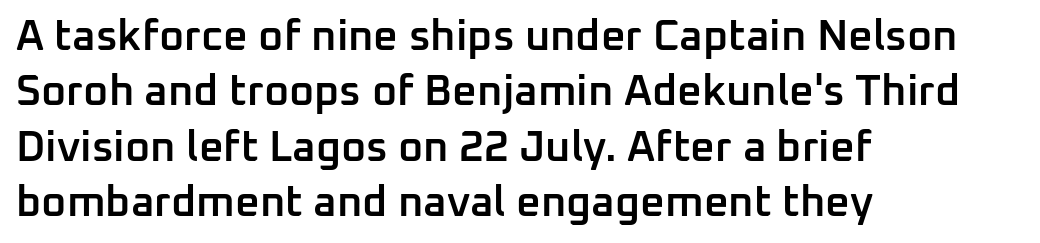
Q: Is the text bold? A: Semi-bold.
Q: Is the text italic (slanted)? A: No, it is upright.
Q: Is the typeface a serif or a sans-serif typeface? A: Sans-serif.
Q: Is the text underlined? A: No.
Q: How is the paragraph aligned? A: Left-aligned.
Q: Is the spacing between letters normal or unusually wide? A: Normal.
Q: Is the spacing between lines tight, normal or loose? A: Normal.
Q: Width (condensed, normal, or wide)? A: Normal.
Q: Stroke contrast? A: Low.
Q: x-height? A: Medium.
Q: Monospaced? A: No.
